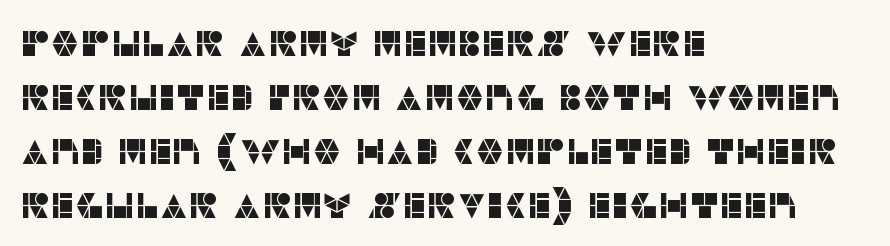
{"serif": "no", "italic": "no", "width": "normal", "stroke_contrast": "low", "x_height": "large", "monospaced": "no", "underline": "no", "align": "left", "line_spacing": "normal", "line_spacing_ratio": 1.5, "letter_spacing": "normal", "letter_spacing_em": 0.0, "glyph_px": 36}
